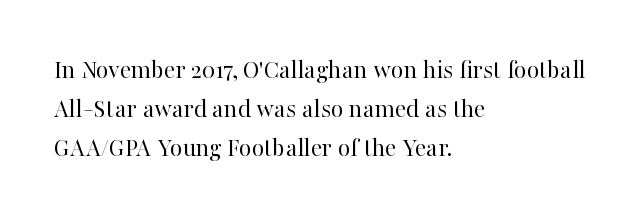
Default kerning and tracking; the words read as compact shapes. No heavy texture on the line: the type isn't bold. A roman cut, with each character standing at attention. Notice how the passage keeps a crisp vertical edge on the left only. Bare-footed words on every line.
